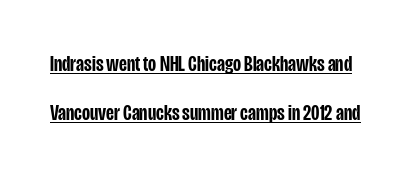
The image shows 22 px text type, upright; set loose line spacing (2.22x), normal letter spacing, underlined.
